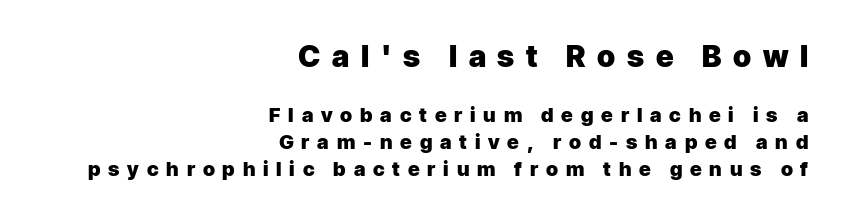
{"serif": "no", "italic": "no", "bold": "yes", "weight": "heavy", "width": "normal", "stroke_contrast": "low", "x_height": "medium", "monospaced": "no", "underline": "no", "align": "right", "line_spacing": "normal", "line_spacing_ratio": 1.36, "letter_spacing": "wide", "letter_spacing_em": 0.39, "larger_block": "first", "size_ratio": 1.5, "glyph_px": 30}
